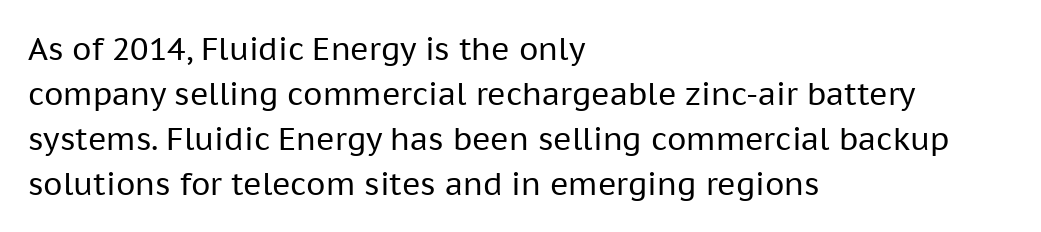
{"serif": "no", "italic": "no", "bold": "no", "weight": "regular", "width": "normal", "stroke_contrast": "low", "x_height": "medium", "monospaced": "no", "underline": "no", "align": "left", "line_spacing": "normal", "line_spacing_ratio": 1.45, "letter_spacing": "normal", "letter_spacing_em": 0.0, "glyph_px": 31}
